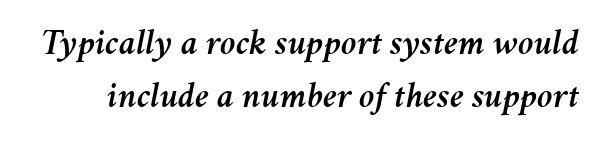
Q: Is the text italic (slanted)? A: Yes, it leans right by about 11 degrees.
Q: Is the text underlined? A: No.
Q: Is the spacing between letters normal or unusually wide? A: Normal.
Q: Is the spacing between lines tight, normal or loose? A: Normal.
Q: Width (condensed, normal, or wide)? A: Normal.
Q: Stroke contrast? A: Medium.
Q: x-height? A: Medium.
Q: Monospaced? A: No.
